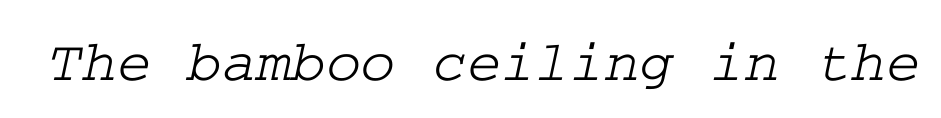
The image shows 59 px wide serif type; set normal letter spacing, not underlined; low stroke contrast and a medium x-height.
